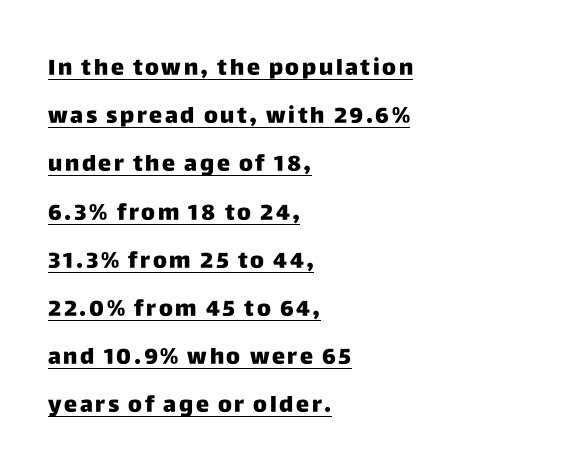
{"italic": "no", "bold": "yes", "underline": "yes", "align": "left", "line_spacing": "loose", "line_spacing_ratio": 2.19, "glyph_px": 22}
